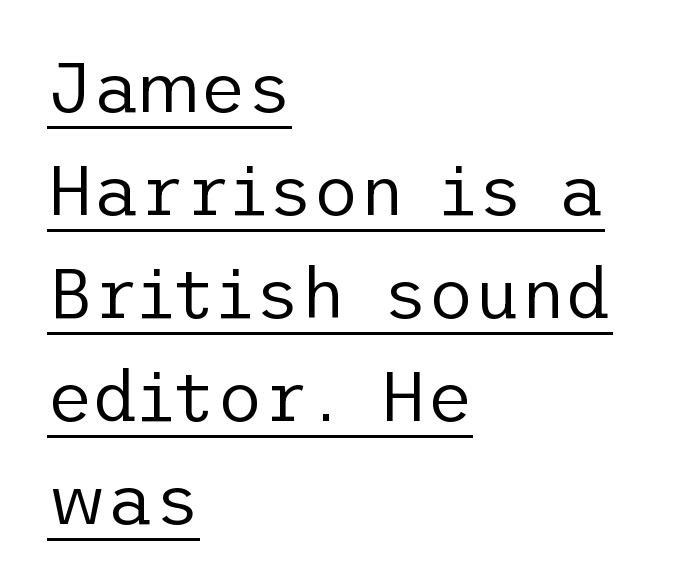
Weight: regular or lighter. Teacher's note: observe the even left margin — that is flush-left alignment. Leading: standard. Nothing unusual about the tracking: characters are spaced as the font intends.
